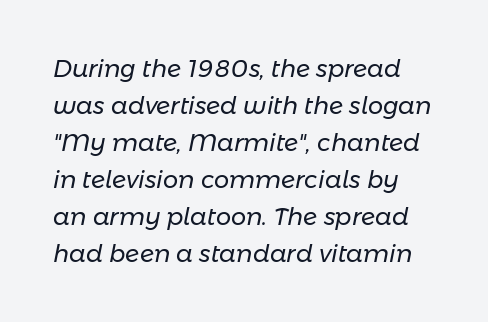
Any mark beneath the type? The region is blank. Compared with typical body copy, the letter spacing here is the same. Leading matches the norm, producing a regular column. Looking at the ascenders, they clearly lean. Compared with a typical body face, this is equally light or lighter still.
